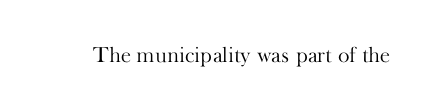
The space directly below the letters is spotless. Quick note: not italic, upright. The line texture is even and compact thanks to regular tracking. These glyphs show unthickened strokes, regular width or finer.
